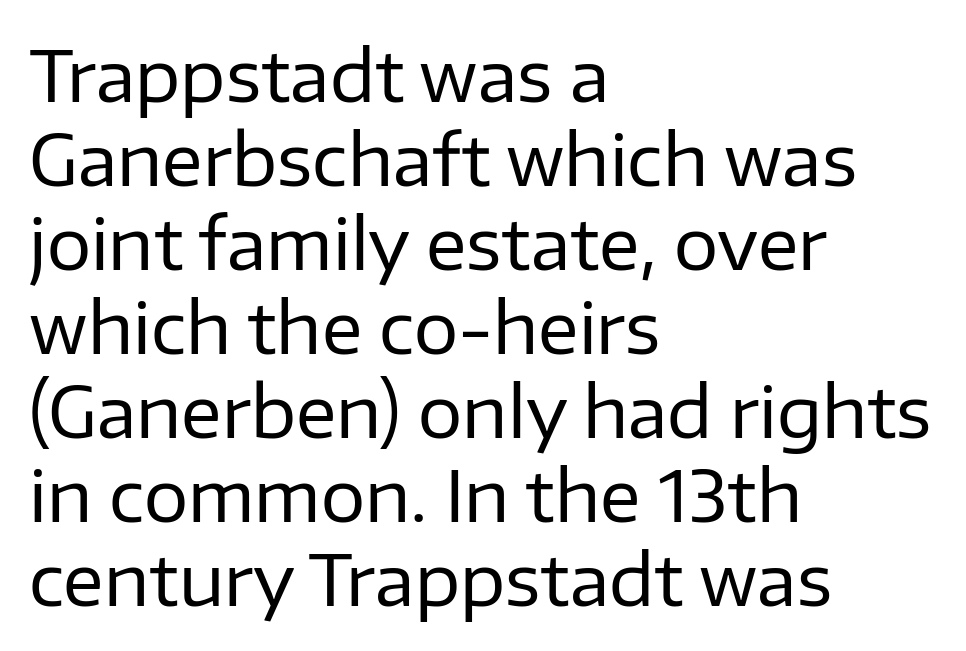
Q: Is the text bold? A: No.
Q: Is the text italic (slanted)? A: No, it is upright.
Q: Is the typeface a serif or a sans-serif typeface? A: Sans-serif.
Q: Is the text underlined? A: No.
Q: How is the paragraph aligned? A: Left-aligned.
Q: Is the spacing between letters normal or unusually wide? A: Normal.
Q: Width (condensed, normal, or wide)? A: Normal.
Q: Stroke contrast? A: Low.
Q: x-height? A: Medium.
Q: Monospaced? A: No.
